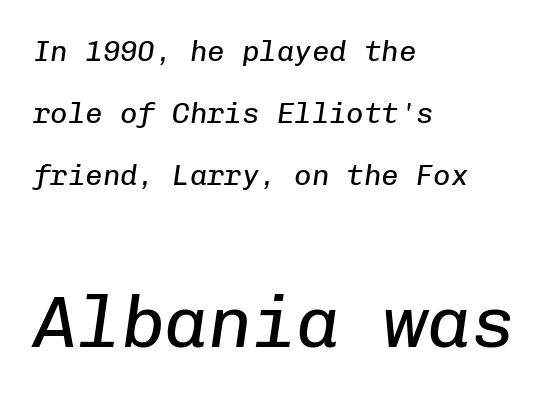
Underlining? Definitely not there. Each new line begins a long way beneath the previous one. Italic? Definitely — the glyphs are oblique. Inter-character spacing is left at the font's built-in metrics. Note: smaller setting up top, larger setting below. The letters march in equal steps, a hallmark of fixed-pitch type.
